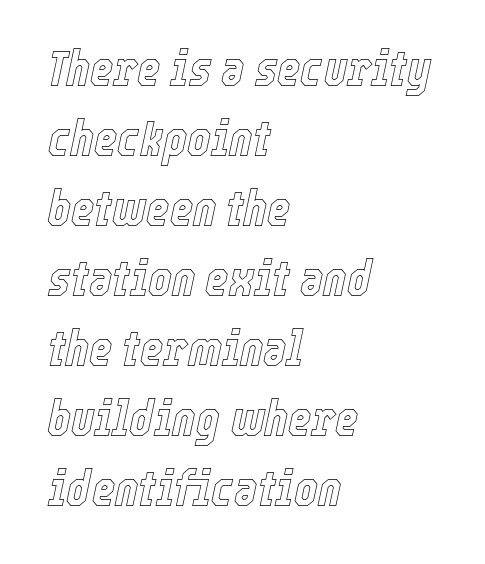
The image shows 50 px condensed type, italic (leaning right); set left-aligned, normal line spacing (1.4x), normal letter spacing, not underlined; a medium x-height.
